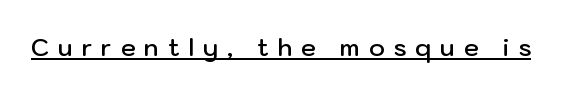
Q: Is the text bold? A: Semi-bold.
Q: Is the text italic (slanted)? A: No, it is upright.
Q: Is the text underlined? A: Yes.
Q: Is the spacing between letters normal or unusually wide? A: Unusually wide.
